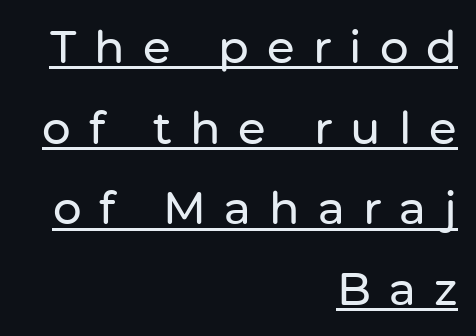
The face used here is proportionally spaced, like ordinary book or web type. This sample uses a sans-serif face. Here the glyphs are tracked loosely, breaking word shapes into spaced letters. A student would call this right alignment; a typographer would say flush right, rag left. Does a line run under the words? Yes, clearly. Ascenders rise straight up at ninety degrees.
